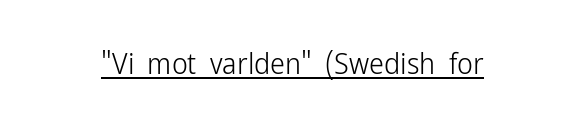
{"serif": "no", "italic": "no", "bold": "no", "weight": "light", "width": "condensed", "stroke_contrast": "low", "x_height": "medium", "monospaced": "no", "underline": "yes", "letter_spacing": "normal", "letter_spacing_em": 0.0, "glyph_px": 30}
